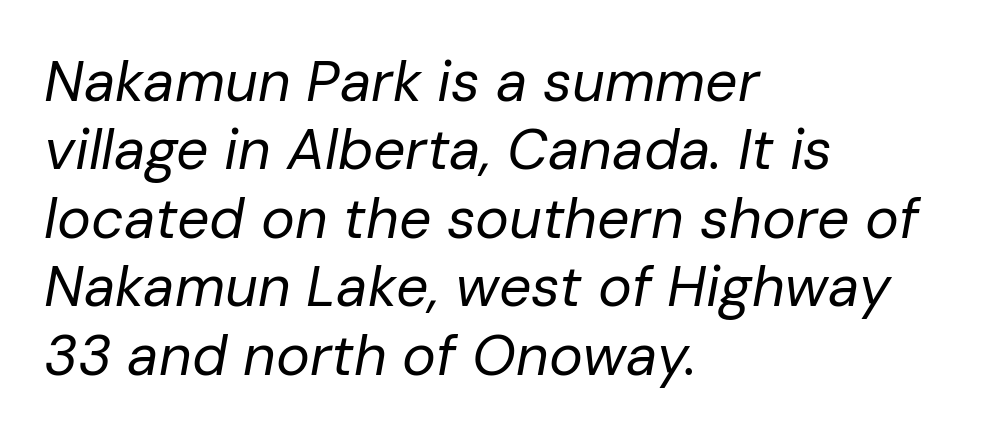
When letters slant like this, we call the style italic. You could not count columns in this text — the font is proportionally spaced. Stroke thickness stays within the range of a standard reading face or lighter. Does the copy run flush right? No — it runs flush left. Default kerning and tracking; the words read as compact shapes.
